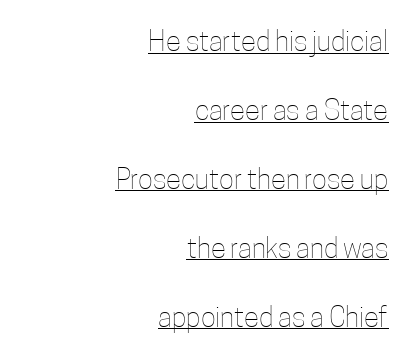
{"italic": "no", "bold": "no", "weight": "thin", "width": "condensed", "stroke_contrast": "low", "x_height": "medium", "monospaced": "no", "underline": "yes", "align": "right", "line_spacing": "loose", "line_spacing_ratio": 2.46, "letter_spacing": "normal", "letter_spacing_em": 0.0, "glyph_px": 28}
